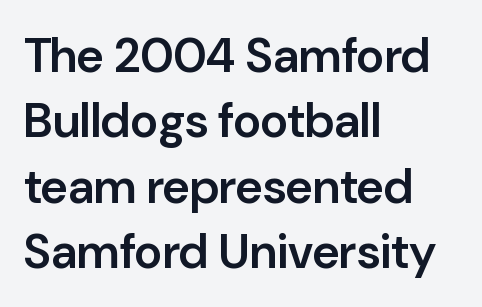
{"serif": "no", "italic": "no", "bold": "semi", "weight": "semibold", "width": "normal", "stroke_contrast": "low", "x_height": "medium", "monospaced": "no", "underline": "no", "align": "left", "line_spacing": "normal", "line_spacing_ratio": 1.36, "letter_spacing": "normal", "letter_spacing_em": 0.0, "glyph_px": 48}
